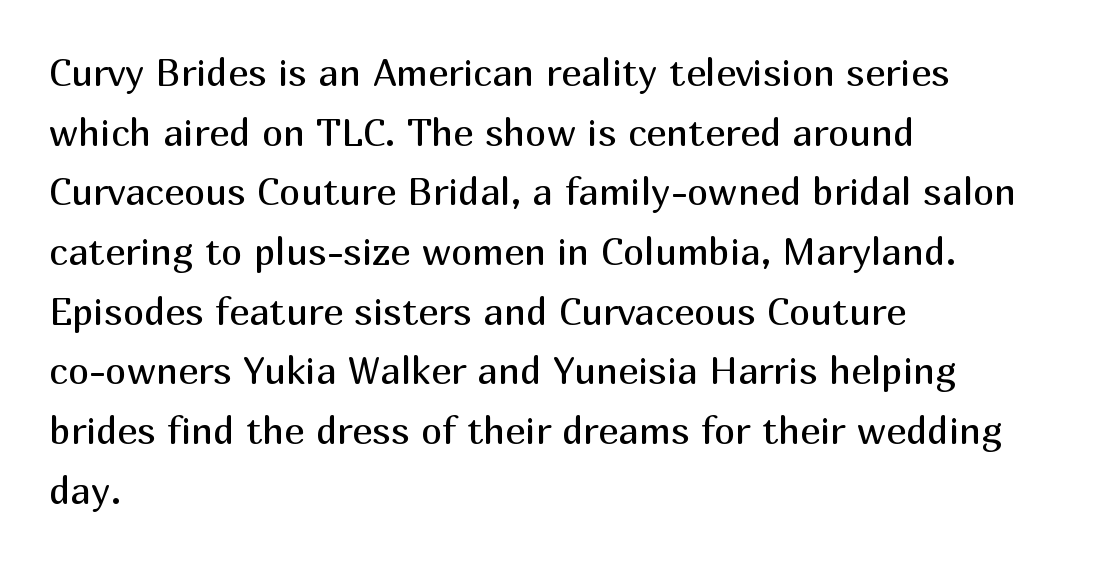
Weight: not bold — regular or lighter. Italic? Not at all — the glyphs are vertical. You could not count columns in this text — the font is proportionally spaced. Successive baselines arrive at the customary interval. Letterform terminals end flat and unadorned throughout the passage.
